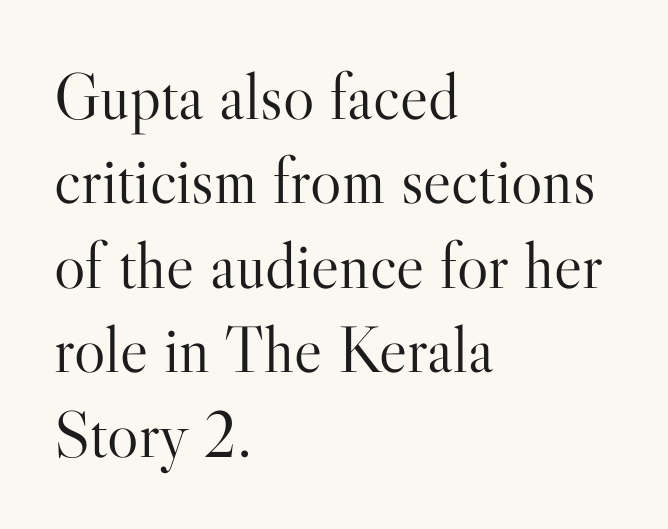
Q: Is the text bold? A: No.
Q: Is the text italic (slanted)? A: No, it is upright.
Q: Is the typeface a serif or a sans-serif typeface? A: Serif.
Q: Is the text underlined? A: No.
Q: How is the paragraph aligned? A: Left-aligned.
Q: Is the spacing between letters normal or unusually wide? A: Normal.
Q: Is the spacing between lines tight, normal or loose? A: Normal.
Q: Width (condensed, normal, or wide)? A: Normal.
Q: Stroke contrast? A: High.
Q: x-height? A: Small.
Q: Monospaced? A: No.
